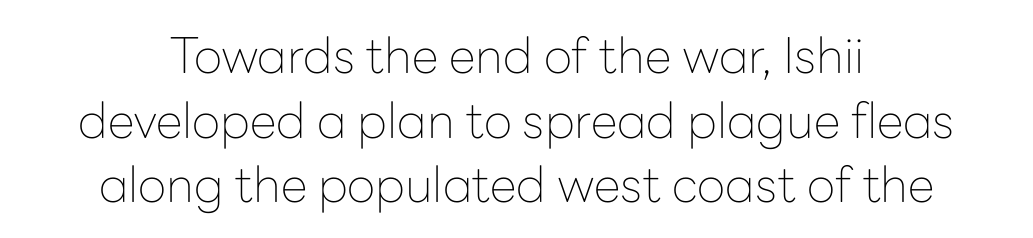
Q: Is the text bold? A: No.
Q: Is the text italic (slanted)? A: No, it is upright.
Q: Is the typeface a serif or a sans-serif typeface? A: Sans-serif.
Q: Is the text underlined? A: No.
Q: How is the paragraph aligned? A: Centered.
Q: Is the spacing between letters normal or unusually wide? A: Normal.
Q: Is the spacing between lines tight, normal or loose? A: Normal.
Q: Width (condensed, normal, or wide)? A: Normal.
Q: Stroke contrast? A: Low.
Q: x-height? A: Medium.
Q: Monospaced? A: No.
